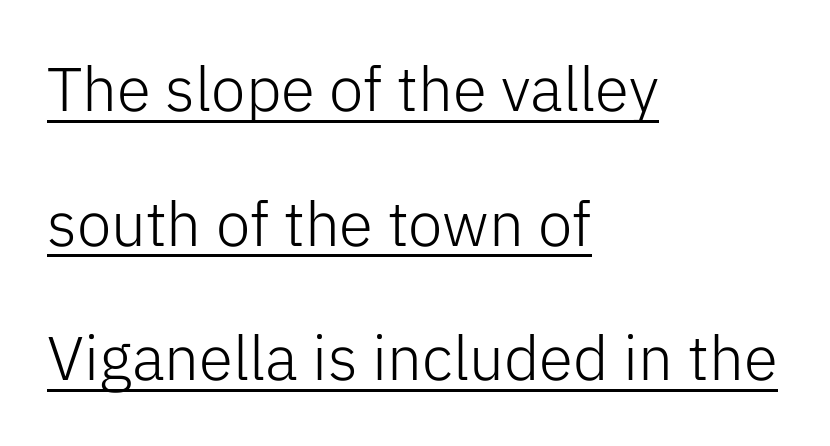
Q: Is the text bold? A: No.
Q: Is the text italic (slanted)? A: No, it is upright.
Q: Is the typeface a serif or a sans-serif typeface? A: Sans-serif.
Q: Is the text underlined? A: Yes.
Q: How is the paragraph aligned? A: Left-aligned.
Q: Is the spacing between letters normal or unusually wide? A: Normal.
Q: Is the spacing between lines tight, normal or loose? A: Loose.
Q: Width (condensed, normal, or wide)? A: Normal.
Q: Stroke contrast? A: Low.
Q: x-height? A: Medium.
Q: Monospaced? A: No.
